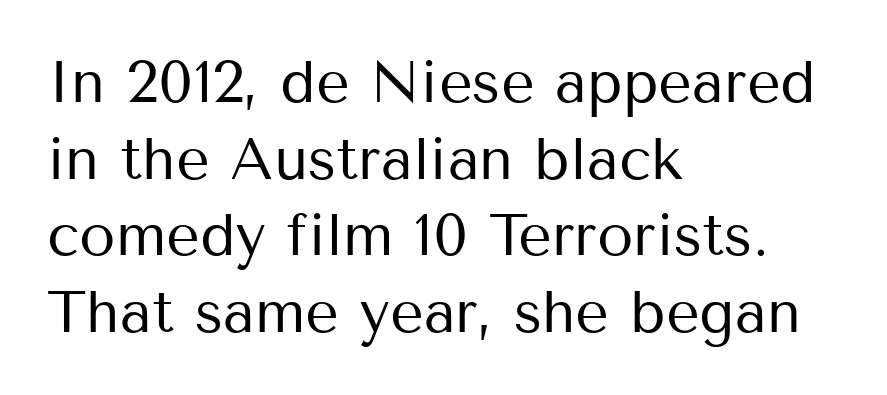
The image shows 59 px regular-weight sans-serif type, upright; set left-aligned, normal line spacing (1.3x), normal letter spacing, not underlined; medium stroke contrast and a medium x-height.
